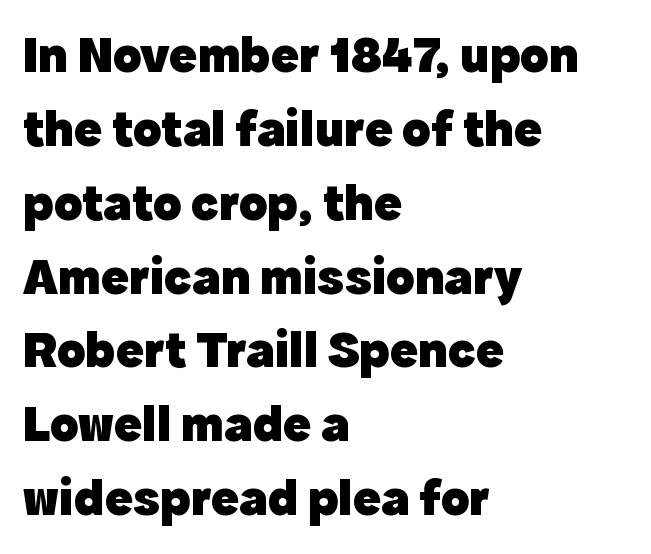
Q: Is the text bold? A: Yes.
Q: Is the text italic (slanted)? A: No, it is upright.
Q: Is the typeface a serif or a sans-serif typeface? A: Sans-serif.
Q: Is the text underlined? A: No.
Q: How is the paragraph aligned? A: Left-aligned.
Q: Is the spacing between letters normal or unusually wide? A: Normal.
Q: Is the spacing between lines tight, normal or loose? A: Normal.
Q: Width (condensed, normal, or wide)? A: Normal.
Q: x-height? A: Medium.
Q: Monospaced? A: No.
